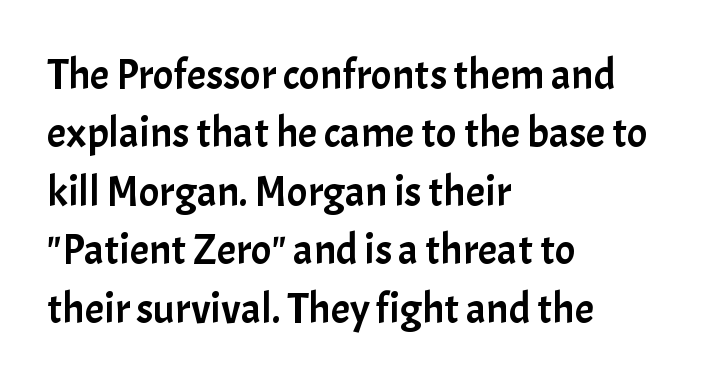
Does the type have serifs? No, each stem ends abruptly. This rendering uses left alignment, leaving the right contour irregular. Rule under the text: the space is simply empty. A typesetter would call this leading conventional body-copy spacing. Do the characters align in a grid? No, the font is proportional.
